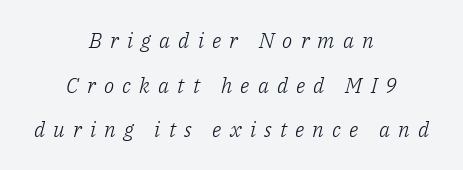
In terms of letterspacing, this is a distinctly airy, spread setting. No extra ink here — the face is not bold. The compositor balanced each line on the midline. This rendering features lettering with no underline. There's an unmistakable incline to the writing here.
